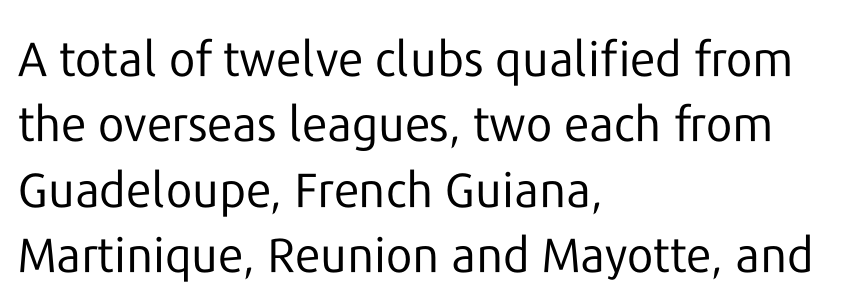
The image shows 48 px regular-weight sans-serif type, upright; set left-aligned, normal line spacing (1.36x), normal letter spacing, not underlined; low stroke contrast and a medium x-height.
